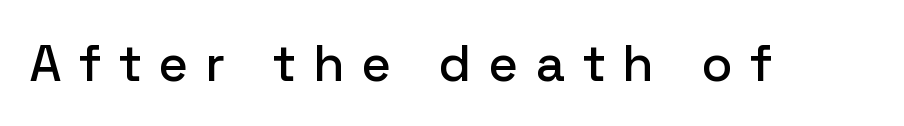
Q: Is the text italic (slanted)? A: No, it is upright.
Q: Is the typeface a serif or a sans-serif typeface? A: Sans-serif.
Q: Is the text underlined? A: No.
Q: Is the spacing between letters normal or unusually wide? A: Unusually wide.
Q: Width (condensed, normal, or wide)? A: Normal.
Q: Stroke contrast? A: Low.
Q: x-height? A: Medium.
Q: Monospaced? A: No.
